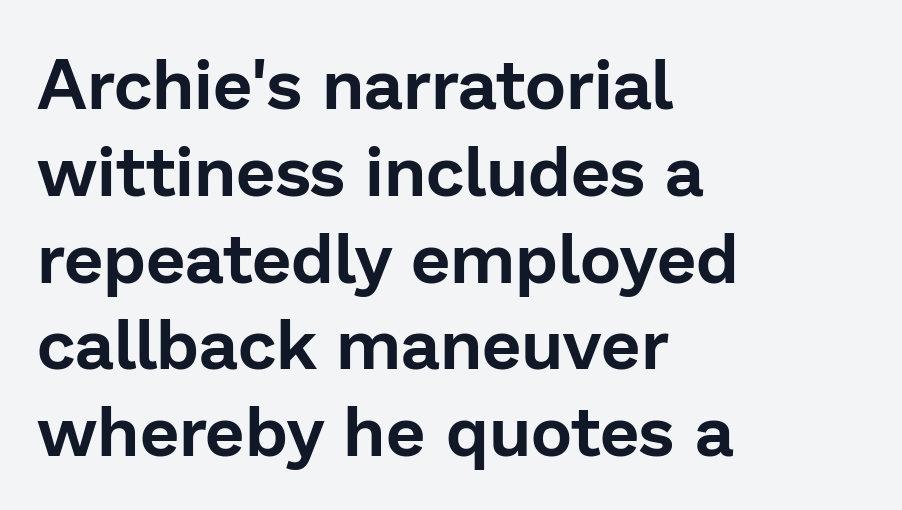
Q: Is the text italic (slanted)? A: No, it is upright.
Q: Is the typeface a serif or a sans-serif typeface? A: Sans-serif.
Q: Is the text underlined? A: No.
Q: How is the paragraph aligned? A: Left-aligned.
Q: Is the spacing between letters normal or unusually wide? A: Normal.
Q: Width (condensed, normal, or wide)? A: Normal.
Q: Stroke contrast? A: Low.
Q: x-height? A: Medium.
Q: Monospaced? A: No.
